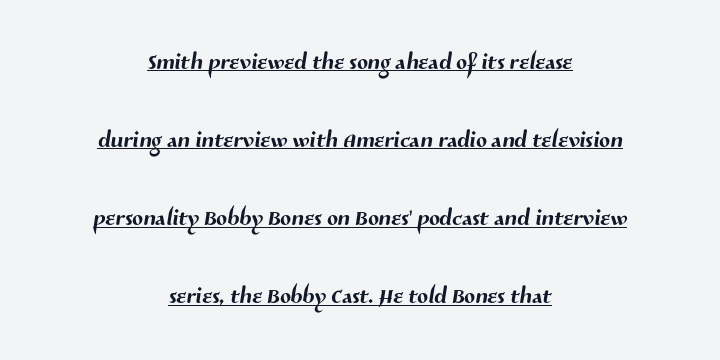
The image shows 32 px sans-serif type; set centered, loose line spacing (2.44x), normal letter spacing, underlined; medium stroke contrast and a medium x-height.
